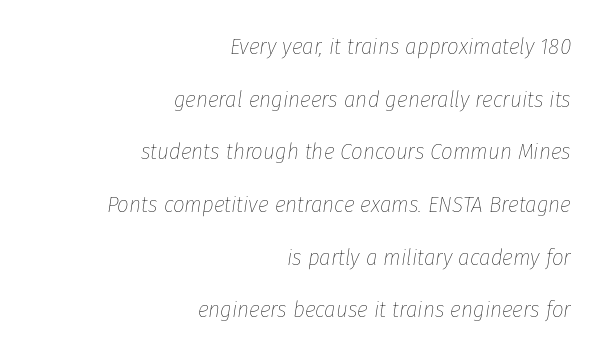
{"italic": "yes", "lean": "right", "slant_degrees": 8, "bold": "no", "underline": "no", "align": "right", "line_spacing": "loose", "line_spacing_ratio": 2.29, "letter_spacing": "normal", "letter_spacing_em": 0.0, "glyph_px": 23}
